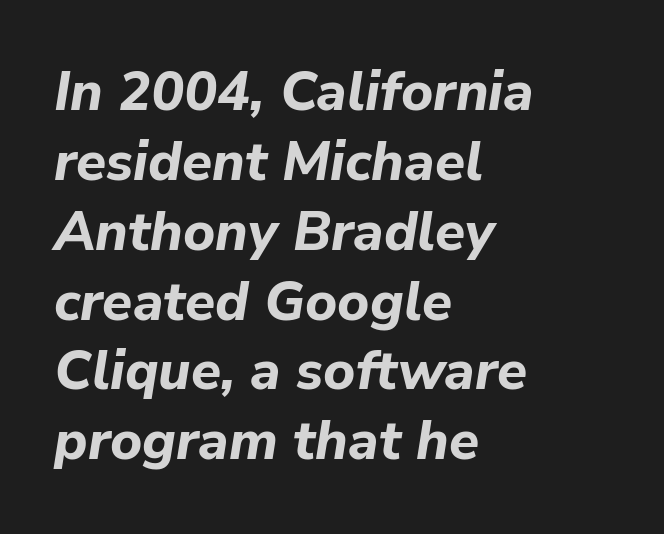
The image shows 55 px bold type, italic (leaning right); set left-aligned, normal line spacing (1.27x), normal letter spacing, not underlined; low stroke contrast and a medium x-height.
